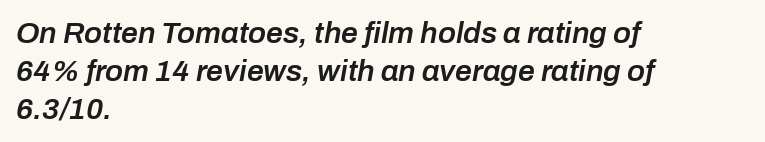
No extra tracking has been applied to these lines. Descenders are the only things crossing below the line. The text carries the slant typical of an italic or oblique font. Looks like regular typesetting: each glyph gets only the width it needs.
